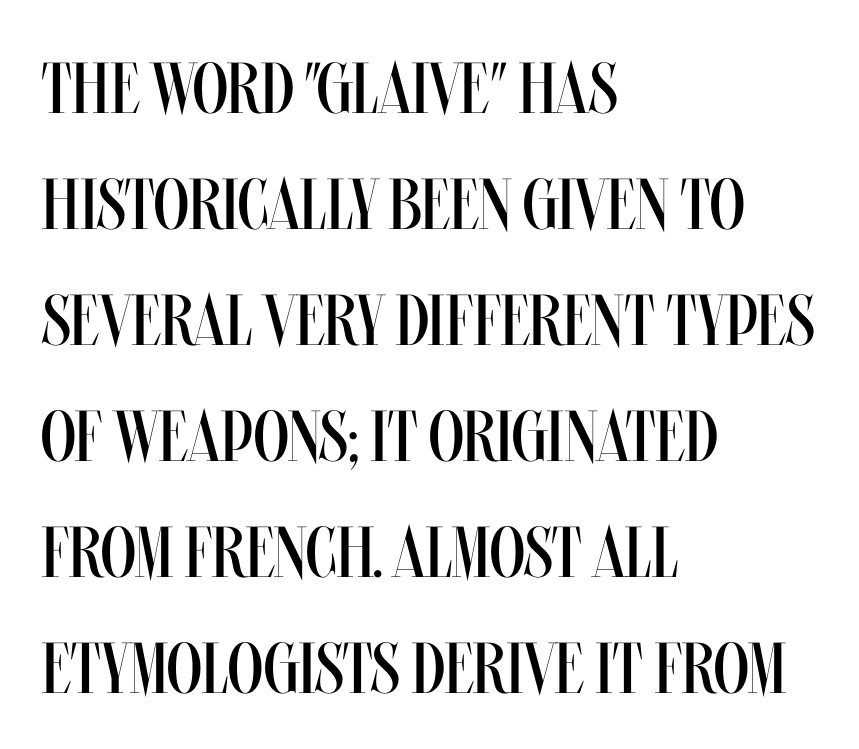
Q: Is the text bold? A: No.
Q: Is the text italic (slanted)? A: No, it is upright.
Q: Is the text underlined? A: No.
Q: How is the paragraph aligned? A: Left-aligned.
Q: Is the spacing between letters normal or unusually wide? A: Normal.
Q: Is the spacing between lines tight, normal or loose? A: Normal.
Q: Width (condensed, normal, or wide)? A: Condensed.
Q: Stroke contrast? A: Medium.
Q: x-height? A: Large.
Q: Monospaced? A: No.
